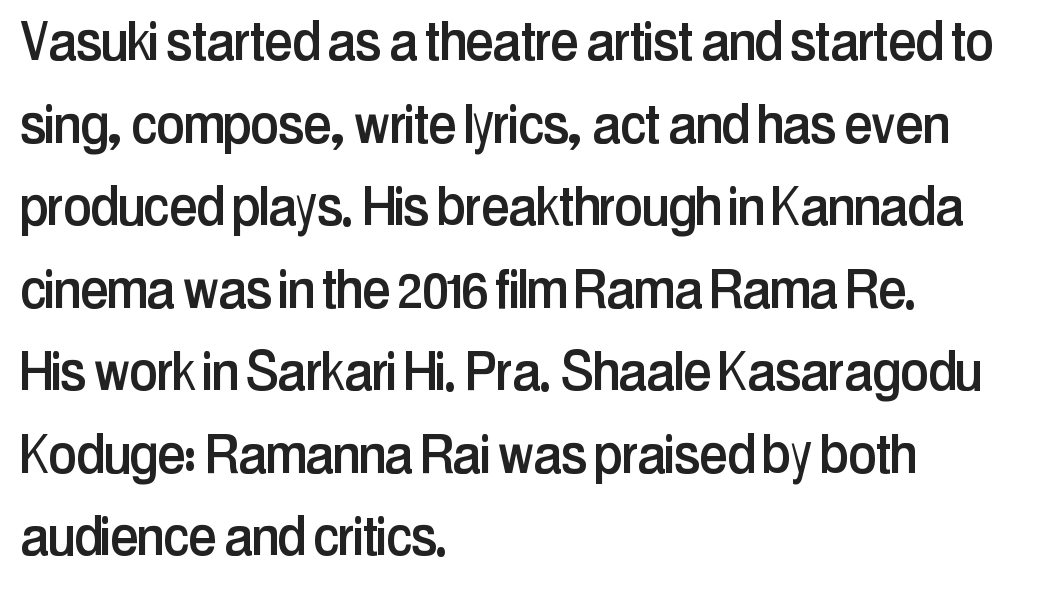
The image shows 64 px condensed sans-serif type, upright; set left-aligned, normal line spacing (1.29x), normal letter spacing, not underlined; low stroke contrast and a medium x-height.
